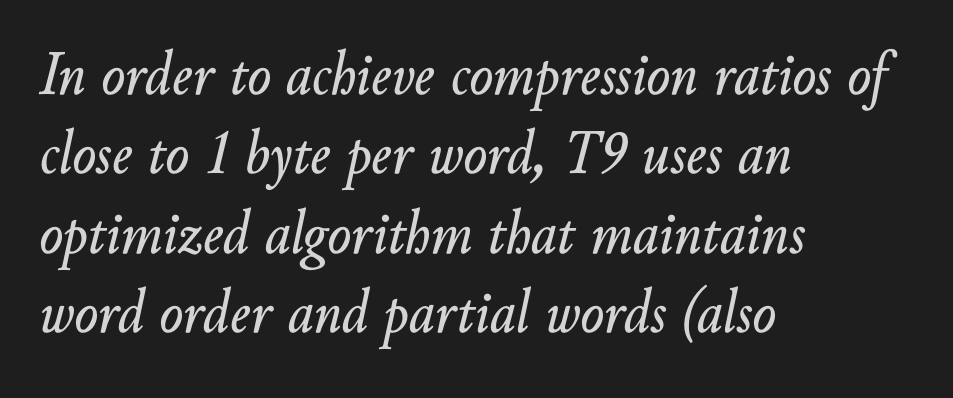
Glance below the letters and you will spot only blank space. Regarding leading, the lines here are spaced in the standard way. A typesetter would mark this as italic. The tracking reads as untouched default to a designer's eye.
